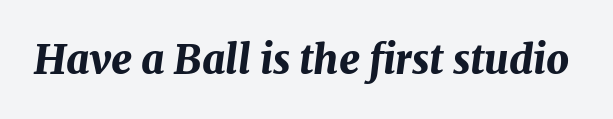
The image shows 40 px bold type, italic (leaning right); set normal letter spacing, not underlined; medium stroke contrast and a medium x-height.
